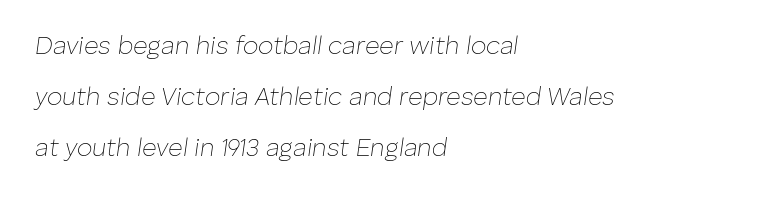
Q: Is the text bold? A: No.
Q: Is the text italic (slanted)? A: Yes, it leans right by about 8 degrees.
Q: Is the text underlined? A: No.
Q: How is the paragraph aligned? A: Left-aligned.
Q: Is the spacing between letters normal or unusually wide? A: Normal.
Q: Is the spacing between lines tight, normal or loose? A: Loose.
